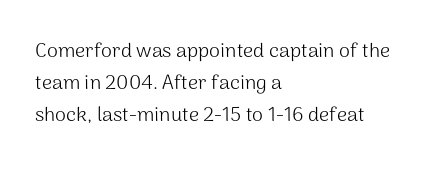
Designer's note — italics off, roman on. Observe the ordinary spacing: letters are neighbours, not strangers. These lines stack with their left ends in a neat column. Lines of text with bare space underneath.
